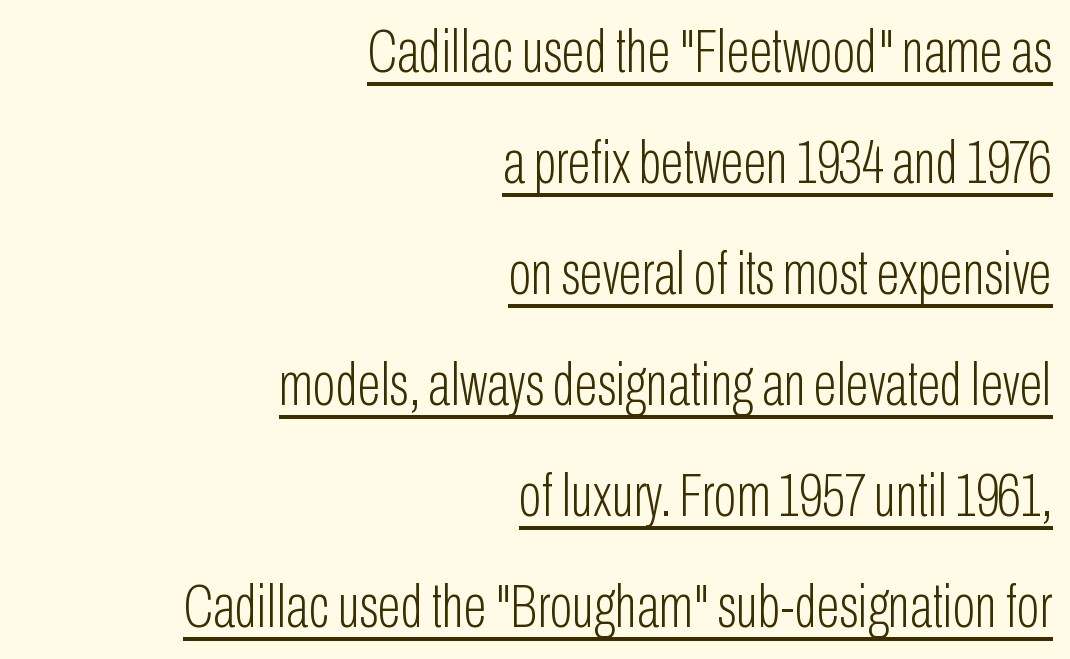
Q: Is the text bold? A: No.
Q: Is the text italic (slanted)? A: No, it is upright.
Q: Is the typeface a serif or a sans-serif typeface? A: Sans-serif.
Q: Is the text underlined? A: Yes.
Q: How is the paragraph aligned? A: Right-aligned.
Q: Is the spacing between letters normal or unusually wide? A: Normal.
Q: Width (condensed, normal, or wide)? A: Condensed.
Q: Stroke contrast? A: Low.
Q: x-height? A: Medium.
Q: Monospaced? A: No.
